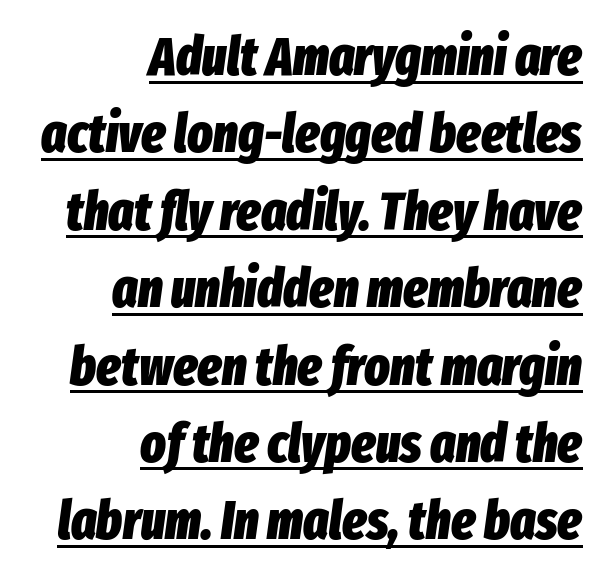
{"italic": "yes", "lean": "right", "slant_degrees": 8, "bold": "yes", "weight": "heavy", "width": "condensed", "stroke_contrast": "low", "x_height": "medium", "monospaced": "no", "underline": "yes", "align": "right", "line_spacing": "normal", "line_spacing_ratio": 1.46, "letter_spacing": "normal", "letter_spacing_em": 0.0, "glyph_px": 53}
